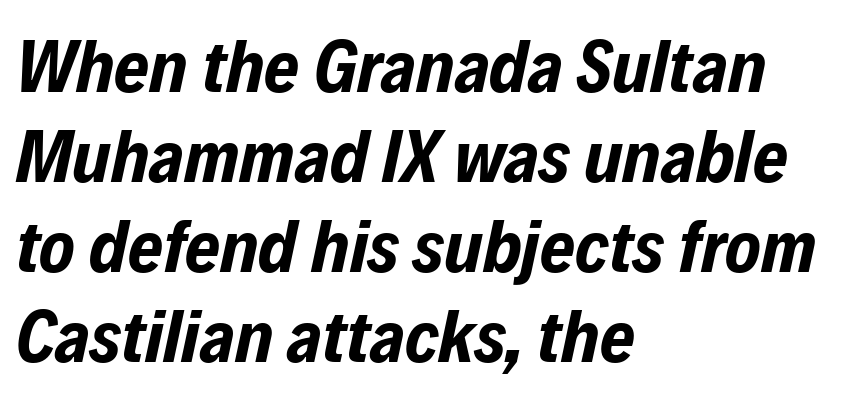
{"italic": "yes", "lean": "right", "slant_degrees": 12, "bold": "yes", "weight": "bold", "width": "condensed", "stroke_contrast": "low", "x_height": "medium", "monospaced": "no", "underline": "no", "align": "left", "line_spacing_ratio": 1.2, "letter_spacing": "normal", "letter_spacing_em": 0.0, "glyph_px": 75}
